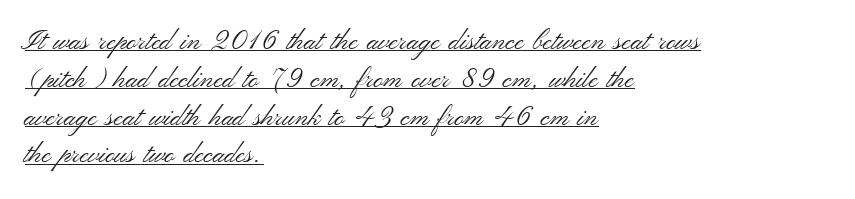
The image shows 27 px text type; set left-aligned, normal line spacing (1.4x), normal letter spacing, underlined.
